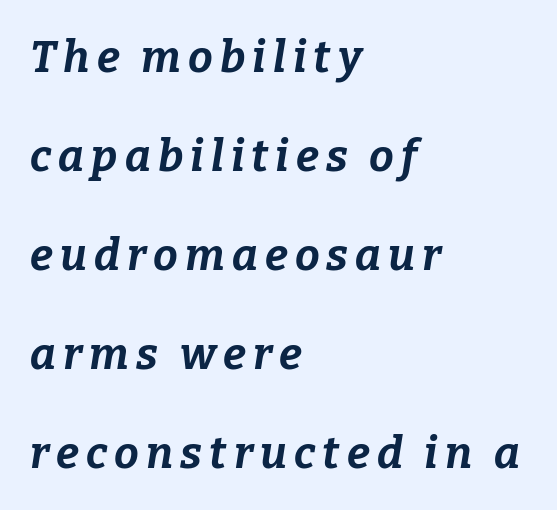
Interline gaps are noticeably wide in this sample. Character widths vary here, with narrow letters taking less room than wide ones. It's the slanting kind of type. These lines stack with their left ends in a neat column. Bold? Absolutely — the strokes are thick and heavy. Underline: absent.
